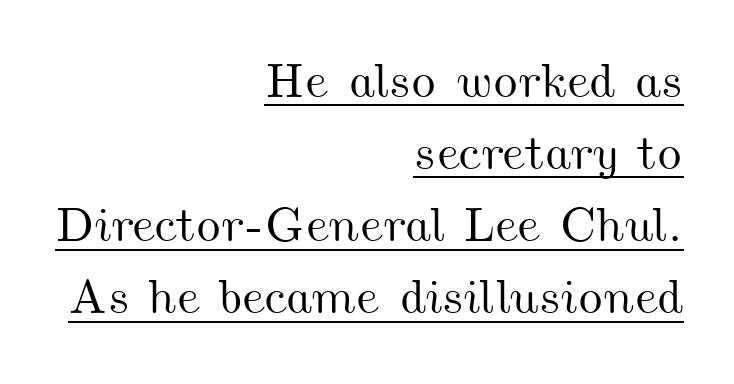
You could not count columns in this text — the font is proportionally spaced. The lines are quadded right. Tracking here is standard; glyphs follow each other at the usual distance. Decoration check: the copy is underlined. These lines sit exactly where default settings would place them.
